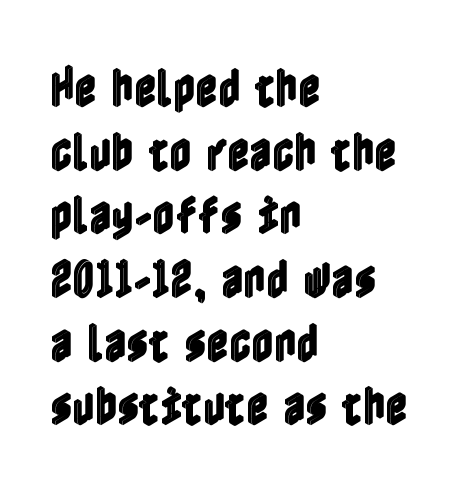
Q: Is the text italic (slanted)? A: No, it is upright.
Q: Is the text underlined? A: No.
Q: How is the paragraph aligned? A: Left-aligned.
Q: Is the spacing between letters normal or unusually wide? A: Normal.
Q: Is the spacing between lines tight, normal or loose? A: Normal.
Q: Width (condensed, normal, or wide)? A: Condensed.
Q: x-height? A: Medium.
